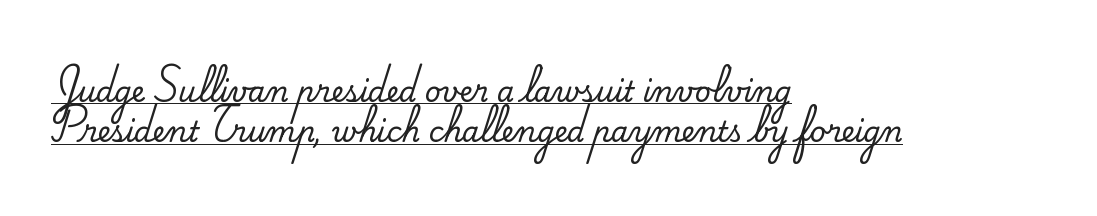
Q: Is the text italic (slanted)? A: Yes.
Q: Is the typeface a serif or a sans-serif typeface? A: Serif.
Q: Is the text underlined? A: Yes.
Q: How is the paragraph aligned? A: Left-aligned.
Q: Is the spacing between letters normal or unusually wide? A: Normal.
Q: Is the spacing between lines tight, normal or loose? A: Normal.
Q: Width (condensed, normal, or wide)? A: Normal.
Q: Stroke contrast? A: Medium.
Q: x-height? A: Small.
Q: Monospaced? A: No.
